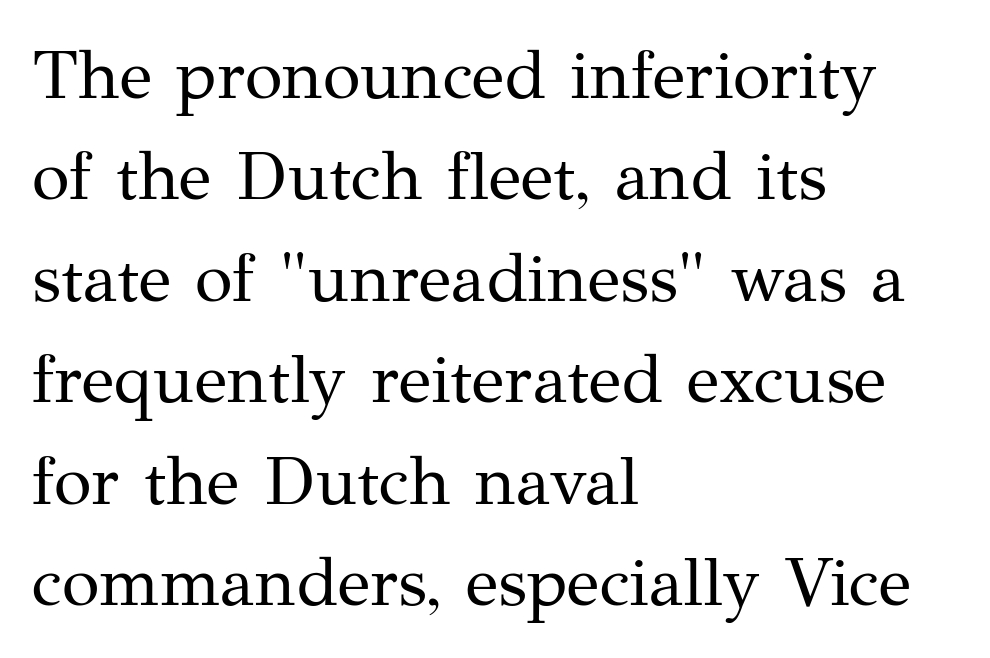
The image shows 69 px regular-weight serif type, upright; set left-aligned, normal line spacing (1.47x), normal letter spacing, not underlined; medium stroke contrast and a medium x-height.
